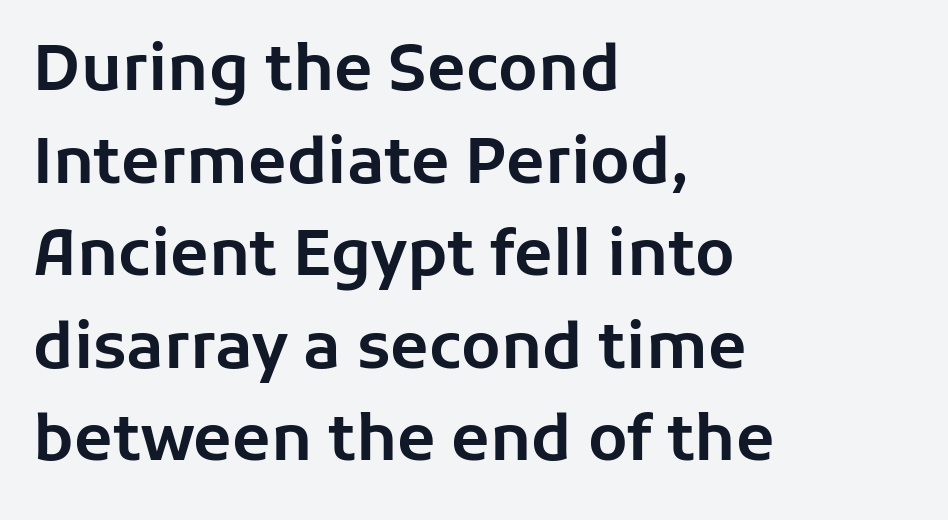
Q: Is the text italic (slanted)? A: No, it is upright.
Q: Is the typeface a serif or a sans-serif typeface? A: Sans-serif.
Q: Is the text underlined? A: No.
Q: How is the paragraph aligned? A: Left-aligned.
Q: Is the spacing between letters normal or unusually wide? A: Normal.
Q: Is the spacing between lines tight, normal or loose? A: Normal.
Q: Width (condensed, normal, or wide)? A: Normal.
Q: Stroke contrast? A: Low.
Q: x-height? A: Medium.
Q: Monospaced? A: No.
